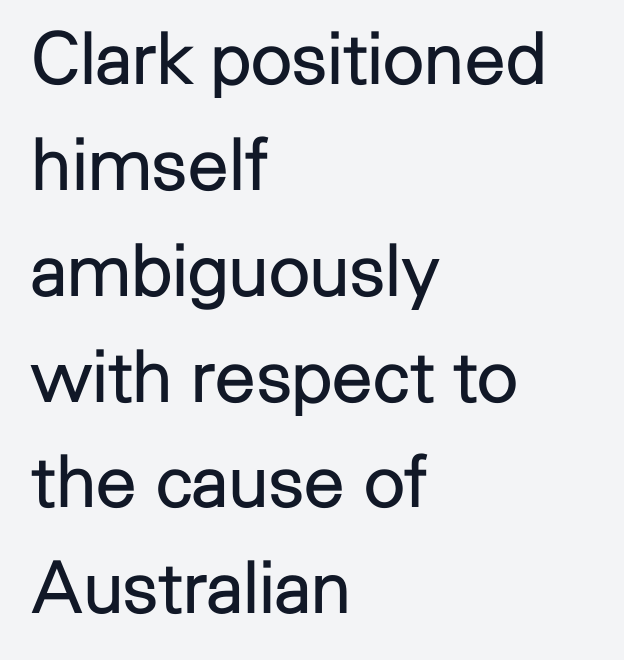
Q: Is the text bold? A: No.
Q: Is the text italic (slanted)? A: No, it is upright.
Q: Is the typeface a serif or a sans-serif typeface? A: Sans-serif.
Q: Is the text underlined? A: No.
Q: How is the paragraph aligned? A: Left-aligned.
Q: Is the spacing between letters normal or unusually wide? A: Normal.
Q: Is the spacing between lines tight, normal or loose? A: Normal.
Q: Width (condensed, normal, or wide)? A: Normal.
Q: Stroke contrast? A: Low.
Q: x-height? A: Medium.
Q: Monospaced? A: No.
